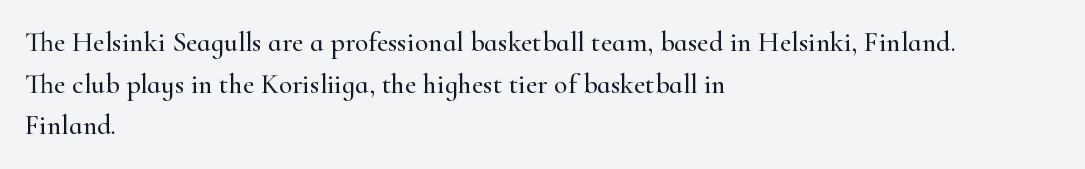
Here the glyphs are tracked normally, forming tight word shapes. The rendering uses a moderate line-height, typical for paragraphs. Bare-footed words on every line. The rendering shows small feet on the letterforms — a serif design. Horizontally, the lines are justified to the leading edge only. The face used here is proportionally spaced, like ordinary book or web type.
